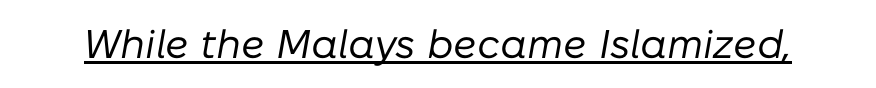
Q: Is the text bold? A: No.
Q: Is the text italic (slanted)? A: Yes, it leans right by about 10 degrees.
Q: Is the text underlined? A: Yes.
Q: Is the spacing between letters normal or unusually wide? A: Normal.
Q: Width (condensed, normal, or wide)? A: Normal.
Q: Stroke contrast? A: Low.
Q: x-height? A: Medium.
Q: Monospaced? A: No.
